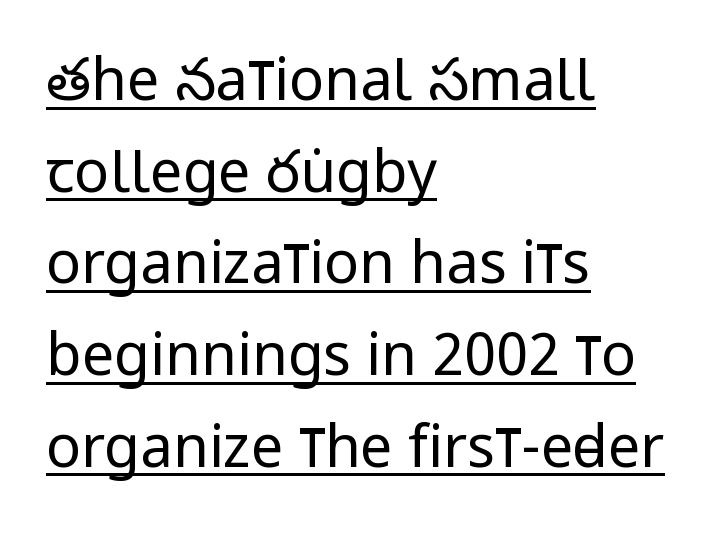
{"serif": "no", "italic": "no", "bold": "no", "weight": "regular", "width": "condensed", "stroke_contrast": "low", "x_height": "large", "monospaced": "no", "underline": "yes", "align": "left", "line_spacing": "normal", "line_spacing_ratio": 1.58, "letter_spacing": "normal", "letter_spacing_em": 0.0, "glyph_px": 58}
